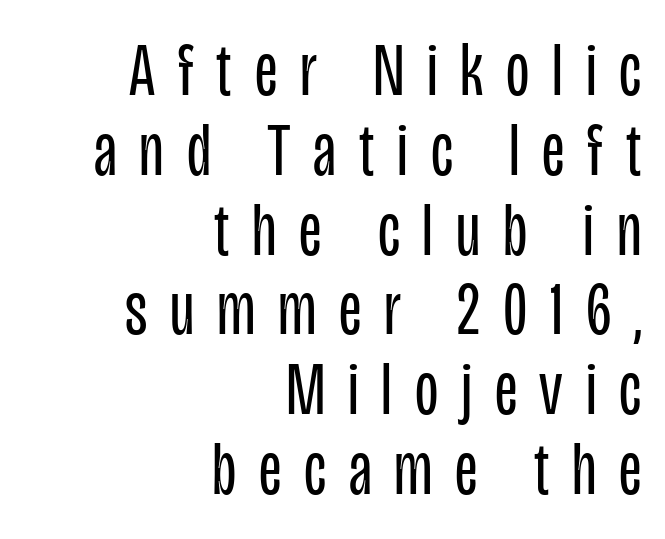
{"serif": "no", "italic": "no", "bold": "no", "weight": "regular", "width": "condensed", "stroke_contrast": "low", "x_height": "large", "monospaced": "no", "underline": "no", "align": "right", "line_spacing": "tight", "line_spacing_ratio": 1.05, "letter_spacing": "wide", "letter_spacing_em": 0.3, "glyph_px": 76}
